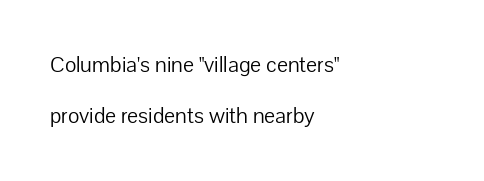
The image shows 22 px text type, upright; set left-aligned, loose line spacing (2.33x), normal letter spacing, not underlined.
